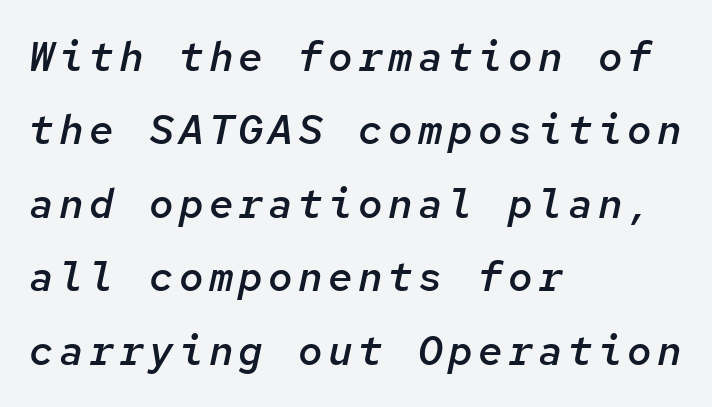
Q: Is the text bold? A: Semi-bold.
Q: Is the text italic (slanted)? A: Yes, it leans right by about 12 degrees.
Q: Is the text underlined? A: No.
Q: How is the paragraph aligned? A: Left-aligned.
Q: Width (condensed, normal, or wide)? A: Normal.
Q: Stroke contrast? A: Low.
Q: x-height? A: Medium.
Q: Monospaced? A: Yes.
